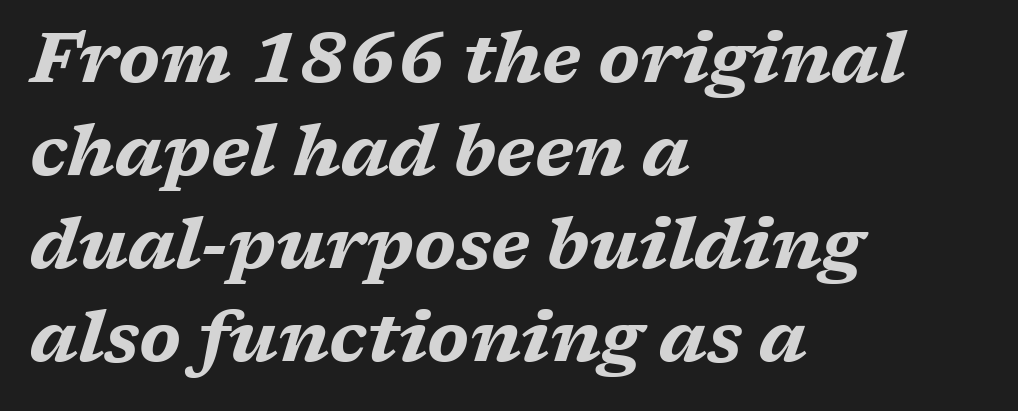
The image shows 70 px bold, wide type, italic (leaning right); set left-aligned, normal line spacing (1.33x), normal letter spacing, not underlined; medium stroke contrast and a medium x-height.
